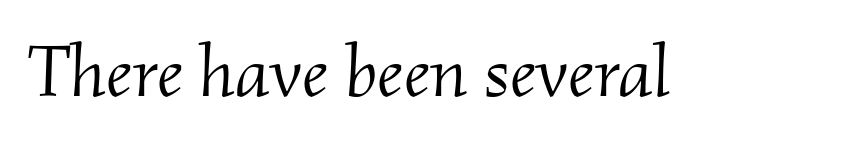
{"serif": "yes", "italic": "yes", "lean": "right", "slant_degrees": 2, "bold": "no", "weight": "light", "width": "normal", "stroke_contrast": "medium", "x_height": "small", "monospaced": "no", "underline": "no", "letter_spacing": "normal", "letter_spacing_em": 0.0, "glyph_px": 73}
